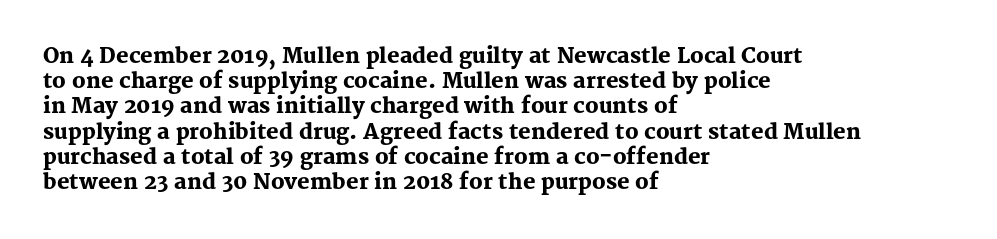
Each line starts at the same left margin while the right side varies. Upright lettering throughout. What stands out about the letter spacing? Nothing — it is the standard amount. Check the space under the baseline: it is left empty. The typesetting leans heavy: a genuine bold.
